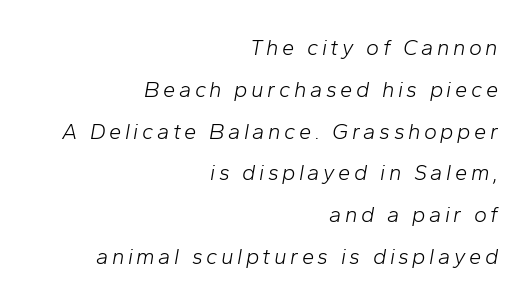
{"italic": "yes", "lean": "right", "slant_degrees": 10, "bold": "no", "underline": "no", "align": "right", "line_spacing": "loose", "line_spacing_ratio": 1.9, "glyph_px": 22}
